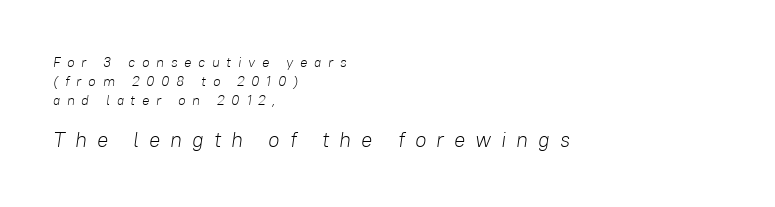
{"italic": "yes", "lean": "right", "slant_degrees": 8, "bold": "no", "underline": "no", "align": "left", "line_spacing": "normal", "line_spacing_ratio": 1.34, "letter_spacing": "wide", "letter_spacing_em": 0.47, "larger_block": "second", "size_ratio": 1.5, "glyph_px": 21}
